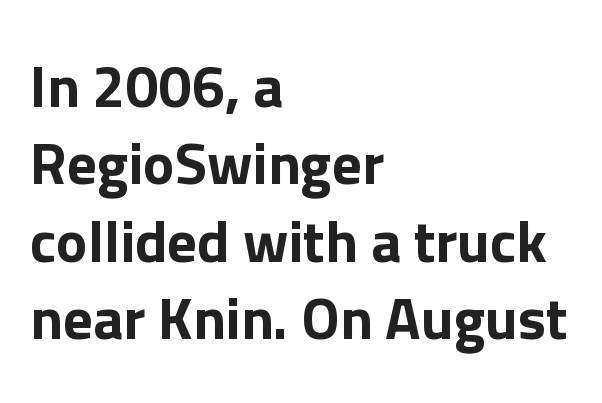
Q: Is the text italic (slanted)? A: No, it is upright.
Q: Is the typeface a serif or a sans-serif typeface? A: Sans-serif.
Q: Is the text underlined? A: No.
Q: How is the paragraph aligned? A: Left-aligned.
Q: Is the spacing between letters normal or unusually wide? A: Normal.
Q: Is the spacing between lines tight, normal or loose? A: Normal.
Q: Width (condensed, normal, or wide)? A: Normal.
Q: Stroke contrast? A: Low.
Q: x-height? A: Medium.
Q: Monospaced? A: No.
